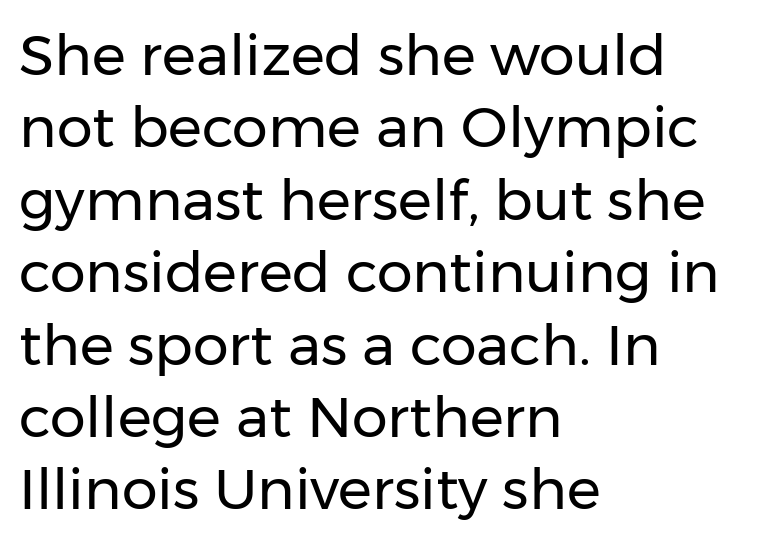
{"serif": "no", "italic": "no", "bold": "no", "weight": "regular", "width": "normal", "stroke_contrast": "low", "x_height": "medium", "monospaced": "no", "underline": "no", "align": "left", "line_spacing": "normal", "line_spacing_ratio": 1.27, "letter_spacing": "normal", "letter_spacing_em": 0.0, "glyph_px": 57}
